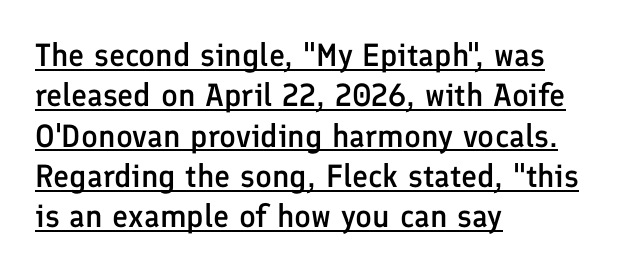
In CSS terms this would be text-align: left. The typeface chosen for these lines omits serifs. If you measured baseline to baseline, you'd find a middling distance. Each line of the rendering has a horizontal stroke beneath the glyphs.
